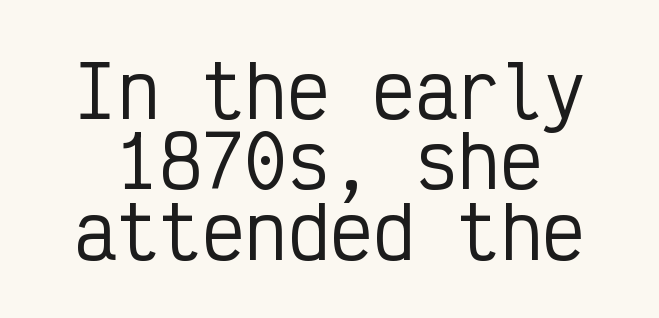
The font's upright variant was chosen for this text. The glyphs in this specimen are sans serif. You could count columns in this text — the font is strictly monospaced. Unmarked baselines from the first word to the last. Here the glyphs are tracked normally, forming tight word shapes.
